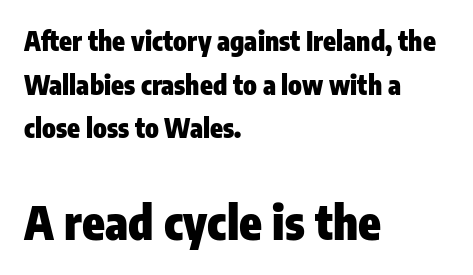
The image shows 46 px heavy, condensed sans-serif type, upright; set left-aligned, normal line spacing (1.68x), normal letter spacing, not underlined; the second (bottom) block is 1.77x larger; low stroke contrast and a medium x-height.
